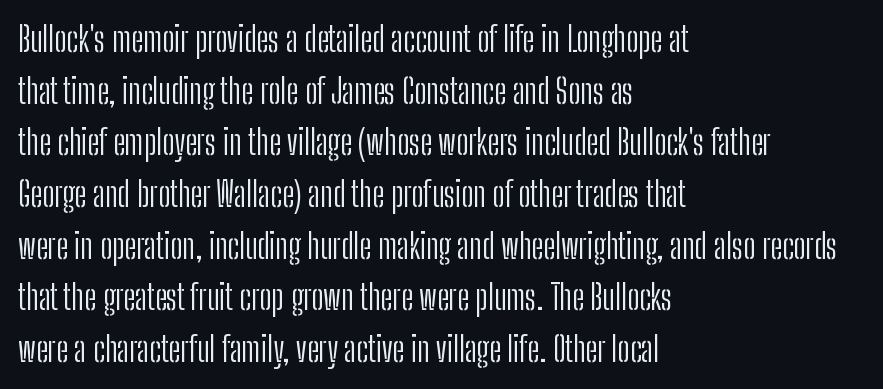
{"serif": "no", "italic": "no", "bold": "no", "weight": "light", "width": "condensed", "stroke_contrast": "low", "x_height": "medium", "monospaced": "no", "underline": "no", "align": "left", "line_spacing": "normal", "line_spacing_ratio": 1.52, "letter_spacing": "normal", "letter_spacing_em": 0.0, "glyph_px": 34}
